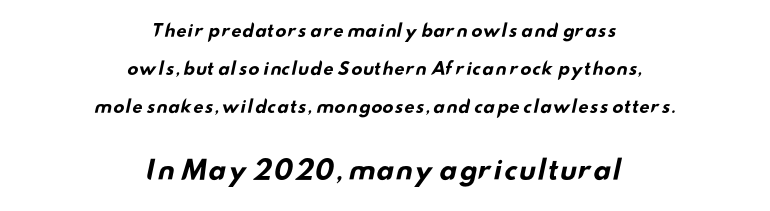
Q: Is the text bold? A: Yes.
Q: Is the text underlined? A: No.
Q: How is the paragraph aligned? A: Centered.
Q: Is the spacing between letters normal or unusually wide? A: Normal.
Q: Is the spacing between lines tight, normal or loose? A: Loose.
Q: Which block of text is set in a larger size, the first (top) or the second (bottom)? A: The second (bottom) one.
